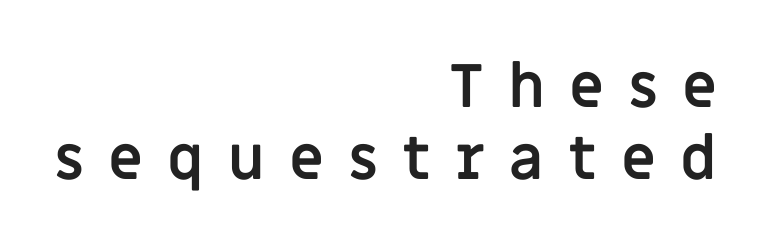
Each letter keeps its own natural width here, so spacing adapts to shape. Does the copy run flush right? Yes — the right margin is perfectly even. Typographically, this falls in the sans-serif category. Clear beneath every line of the passage. Italic? Not at all — the glyphs are vertical.
